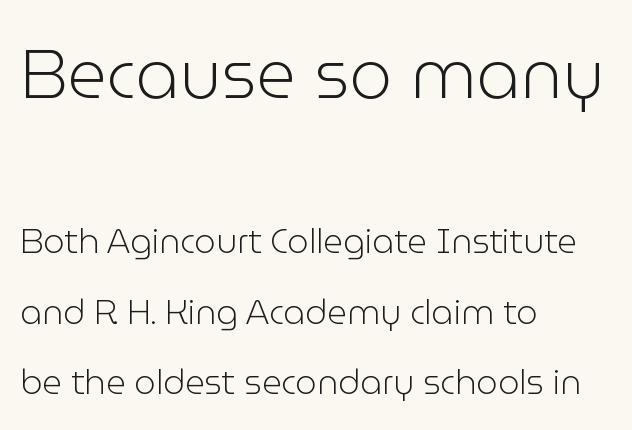
The image shows 68 px light sans-serif type, upright; set left-aligned, loose line spacing (2.06x), normal letter spacing, not underlined; the first (top) block is 2.0x larger; low stroke contrast and a medium x-height.
